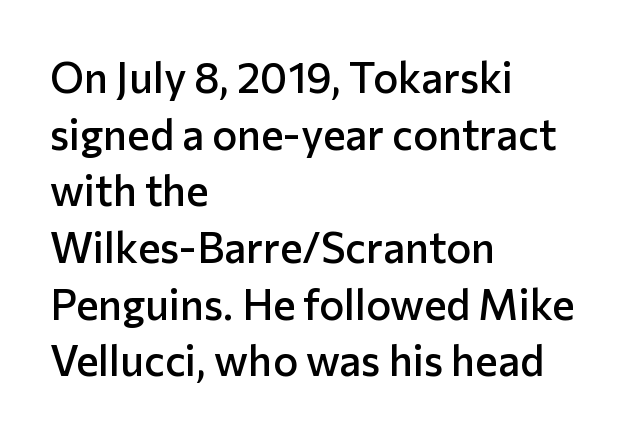
The image shows 42 px semibold sans-serif type, upright; set left-aligned, normal line spacing (1.35x), normal letter spacing, not underlined; low stroke contrast and a medium x-height.
